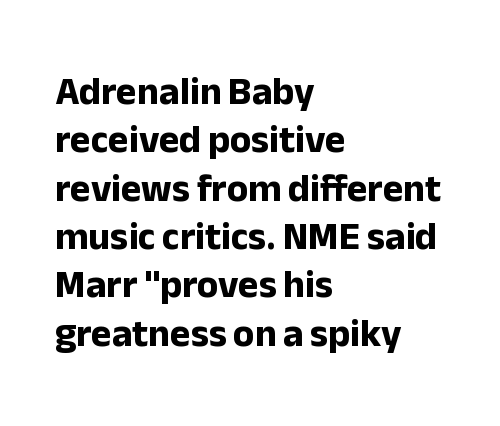
The gap between lines stays unmarked. Nothing unusual about the tracking: characters are spaced as the font intends. Looks like regular typesetting: each glyph gets only the width it needs. In terms of letterform style, serifs are entirely absent.
